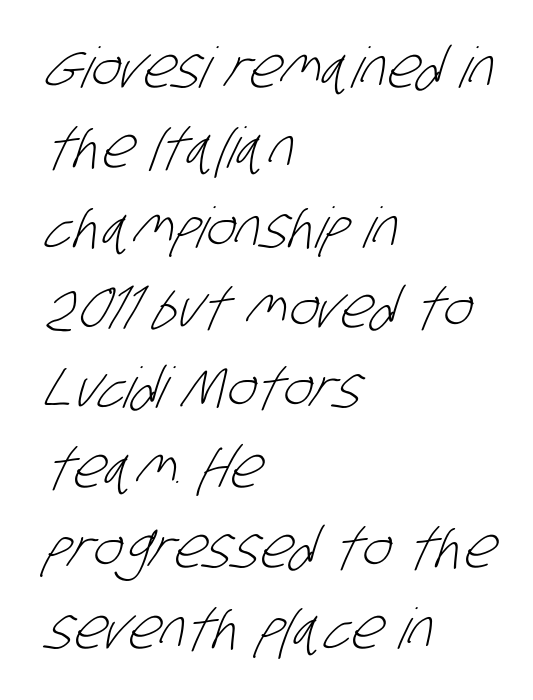
{"serif": "no", "bold": "no", "weight": "light", "width": "condensed", "stroke_contrast": "low", "x_height": "large", "monospaced": "no", "underline": "no", "align": "left", "line_spacing": "normal", "line_spacing_ratio": 1.43, "letter_spacing": "normal", "letter_spacing_em": 0.0, "glyph_px": 56}
